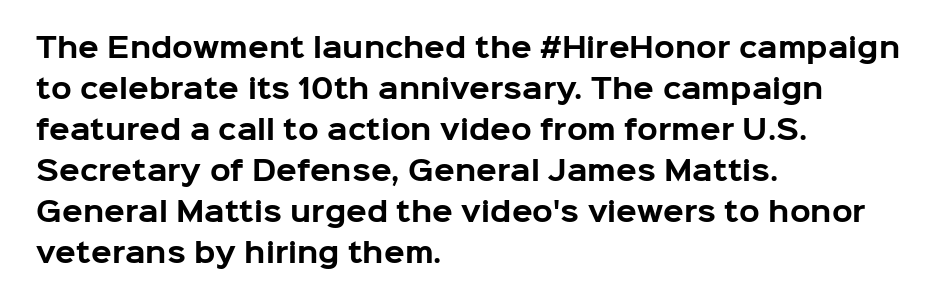
Q: Is the text bold? A: Yes.
Q: Is the text italic (slanted)? A: No, it is upright.
Q: Is the text underlined? A: No.
Q: How is the paragraph aligned? A: Left-aligned.
Q: Is the spacing between letters normal or unusually wide? A: Normal.
Q: Is the spacing between lines tight, normal or loose? A: Normal.
